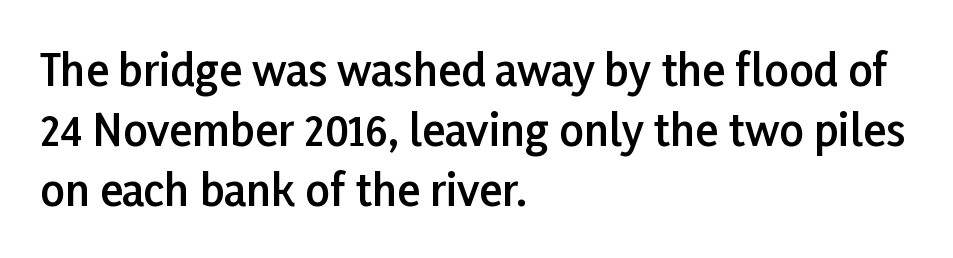
Just letters on the line, the space beneath them empty. The block of text has a typical density, with ordinary space between rows. Every stem runs plumb, perpendicular to the baseline. What stands out about the letter spacing? Nothing — it is the standard amount.
